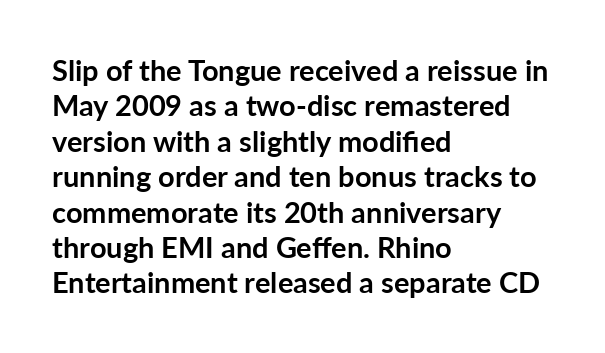
{"serif": "no", "italic": "no", "bold": "yes", "weight": "semibold", "width": "normal", "stroke_contrast": "low", "x_height": "medium", "monospaced": "no", "underline": "no", "align": "left", "line_spacing_ratio": 1.22, "letter_spacing": "normal", "letter_spacing_em": 0.0, "glyph_px": 29}
